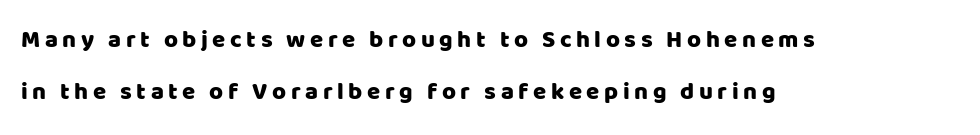
The image shows 24 px text type, upright; set left-aligned, loose line spacing (2.18x), not underlined.
